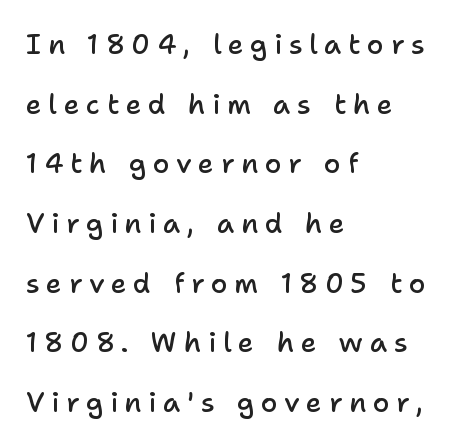
Q: Is the text bold? A: Semi-bold.
Q: Is the text italic (slanted)? A: No, it is upright.
Q: Is the text underlined? A: No.
Q: How is the paragraph aligned? A: Left-aligned.
Q: Is the spacing between letters normal or unusually wide? A: Unusually wide.
Q: Is the spacing between lines tight, normal or loose? A: Loose.
